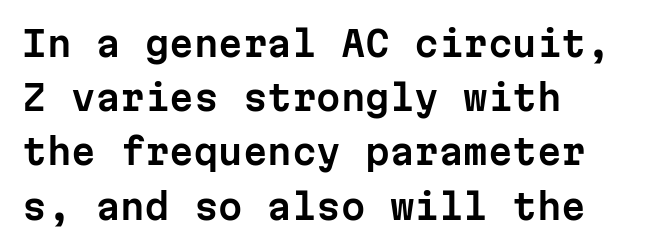
Italic: no, the glyphs are upright roman. The face used here is monospaced, like something from a code editor. Inter-character spacing is left at the font's built-in metrics. Where is the straight margin? On the left. No feet cap the strokes, marking this as sans-serif type. Glance below the letters and you will spot only blank space.
